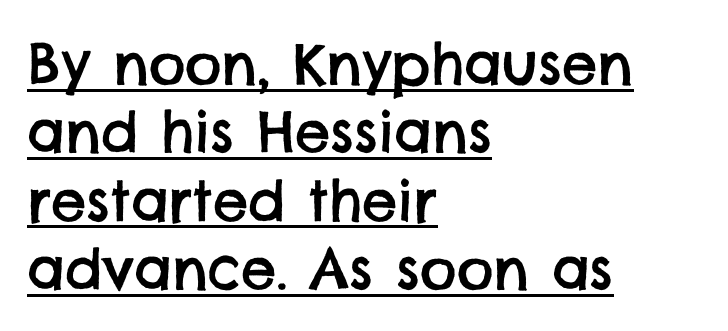
Q: Is the typeface a serif or a sans-serif typeface? A: Sans-serif.
Q: Is the text underlined? A: Yes.
Q: How is the paragraph aligned? A: Left-aligned.
Q: Is the spacing between letters normal or unusually wide? A: Normal.
Q: Width (condensed, normal, or wide)? A: Normal.
Q: Stroke contrast? A: Low.
Q: x-height? A: Large.
Q: Monospaced? A: No.
